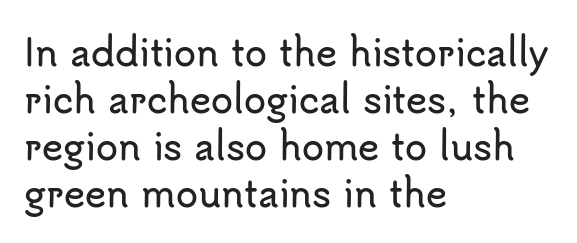
A clean baseline with only descenders dipping below it. Style check: upright. Leading: standard. Standard letterfit; no display-style spreading of the glyphs. The face used here is proportionally spaced, like ordinary book or web type. The lines in this sample share a left origin and differ only in where they stop.
